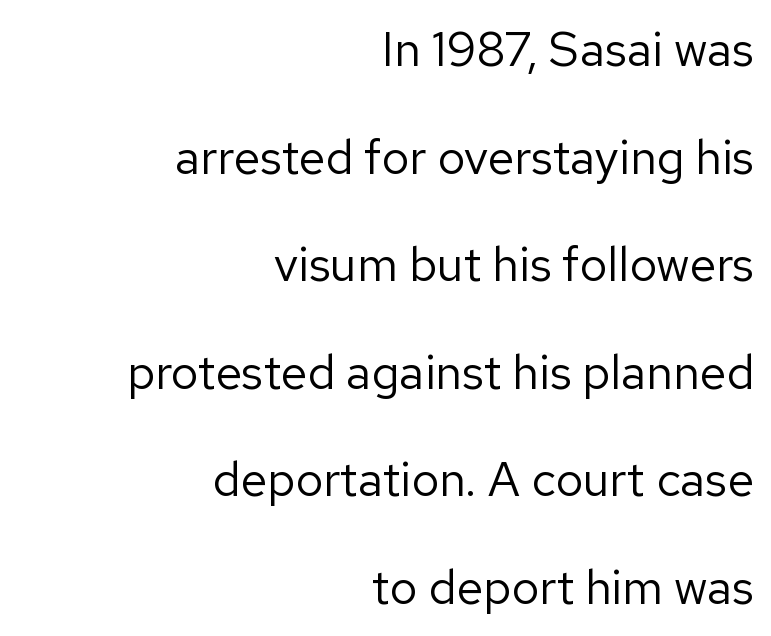
Q: Is the text bold? A: No.
Q: Is the text italic (slanted)? A: No, it is upright.
Q: Is the typeface a serif or a sans-serif typeface? A: Sans-serif.
Q: Is the text underlined? A: No.
Q: How is the paragraph aligned? A: Right-aligned.
Q: Is the spacing between letters normal or unusually wide? A: Normal.
Q: Is the spacing between lines tight, normal or loose? A: Loose.
Q: Width (condensed, normal, or wide)? A: Normal.
Q: Stroke contrast? A: Low.
Q: x-height? A: Medium.
Q: Monospaced? A: No.
